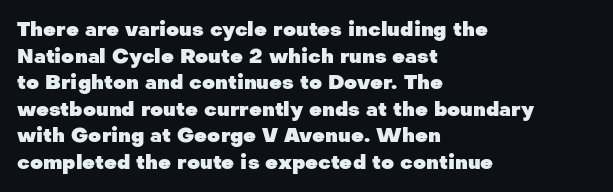
Q: Is the text bold? A: Yes.
Q: Is the text italic (slanted)? A: No, it is upright.
Q: Is the text underlined? A: No.
Q: How is the paragraph aligned? A: Left-aligned.
Q: Is the spacing between letters normal or unusually wide? A: Normal.
Q: Is the spacing between lines tight, normal or loose? A: Normal.
